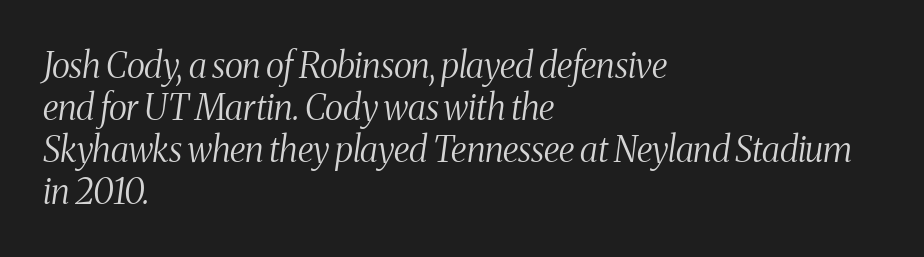
Q: Is the text bold? A: No.
Q: Is the text italic (slanted)? A: Yes, it leans right by about 8 degrees.
Q: Is the typeface a serif or a sans-serif typeface? A: Serif.
Q: Is the text underlined? A: No.
Q: How is the paragraph aligned? A: Left-aligned.
Q: Is the spacing between letters normal or unusually wide? A: Normal.
Q: Width (condensed, normal, or wide)? A: Condensed.
Q: Stroke contrast? A: Medium.
Q: x-height? A: Medium.
Q: Monospaced? A: No.
